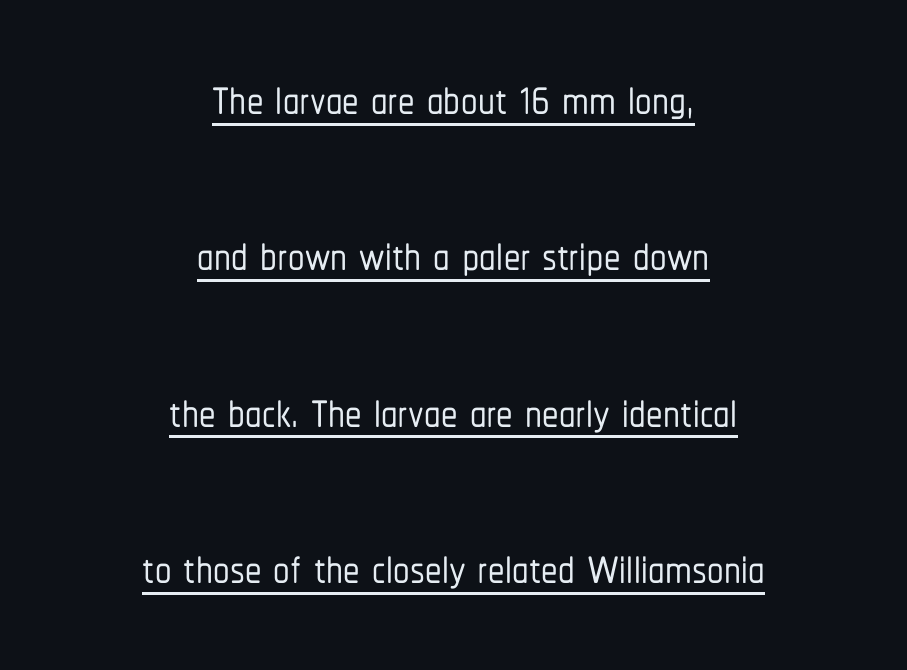
Q: Is the text italic (slanted)? A: No, it is upright.
Q: Is the typeface a serif or a sans-serif typeface? A: Sans-serif.
Q: Is the text underlined? A: Yes.
Q: How is the paragraph aligned? A: Centered.
Q: Is the spacing between letters normal or unusually wide? A: Normal.
Q: Is the spacing between lines tight, normal or loose? A: Loose.
Q: Width (condensed, normal, or wide)? A: Condensed.
Q: Stroke contrast? A: Low.
Q: x-height? A: Medium.
Q: Monospaced? A: No.
